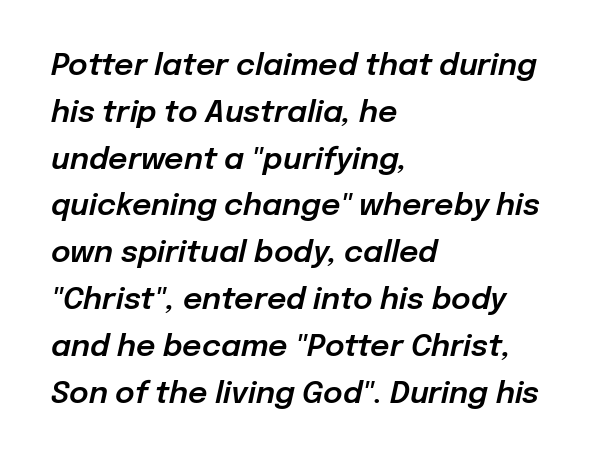
The image shows 30 px text type, italic (leaning right); set left-aligned, normal line spacing (1.56x), normal letter spacing, not underlined; low stroke contrast and a medium x-height.
